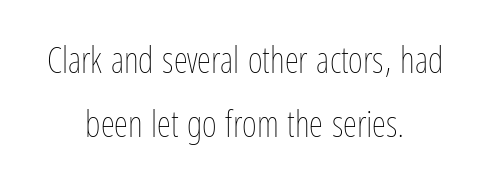
{"italic": "no", "bold": "no", "weight": "thin", "width": "condensed", "stroke_contrast": "low", "x_height": "medium", "monospaced": "no", "underline": "no", "align": "center", "line_spacing_ratio": 1.78, "letter_spacing": "normal", "letter_spacing_em": 0.0, "glyph_px": 36}
